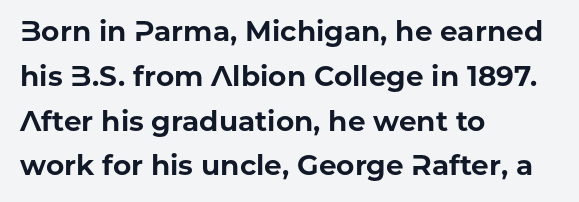
Rule under the text: the space is simply empty. Spacing verdict: proportional, widths tailored to each character. Posture: upright roman. Students, note that the glyphs here touch the page at normal intervals. Notice how the passage keeps a crisp vertical edge on the left only. Observe the absence of serifs on each vertical stroke in this sample.
